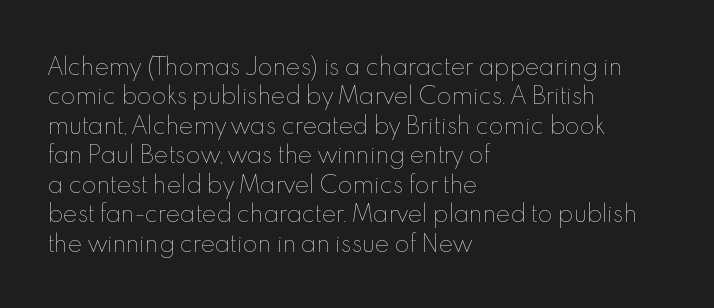
Bare-footed words on every line. Every stem runs plumb, perpendicular to the baseline. The typesetting does not lean heavy: it is not bold. Tracking value appears to be zero — textbook default spacing. The vertical gap from one line to the next is medium.
